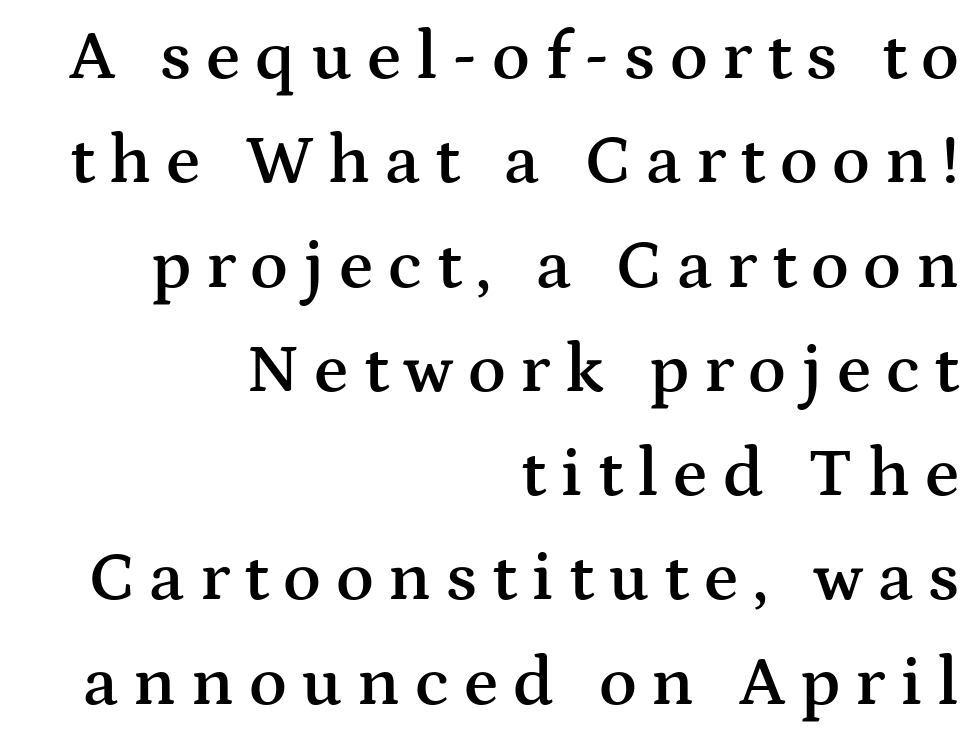
Q: Is the text bold? A: Semi-bold.
Q: Is the text italic (slanted)? A: No, it is upright.
Q: Is the typeface a serif or a sans-serif typeface? A: Serif.
Q: Is the text underlined? A: No.
Q: How is the paragraph aligned? A: Right-aligned.
Q: Is the spacing between letters normal or unusually wide? A: Unusually wide.
Q: Is the spacing between lines tight, normal or loose? A: Normal.
Q: Width (condensed, normal, or wide)? A: Wide.
Q: Stroke contrast? A: Medium.
Q: x-height? A: Medium.
Q: Monospaced? A: No.
